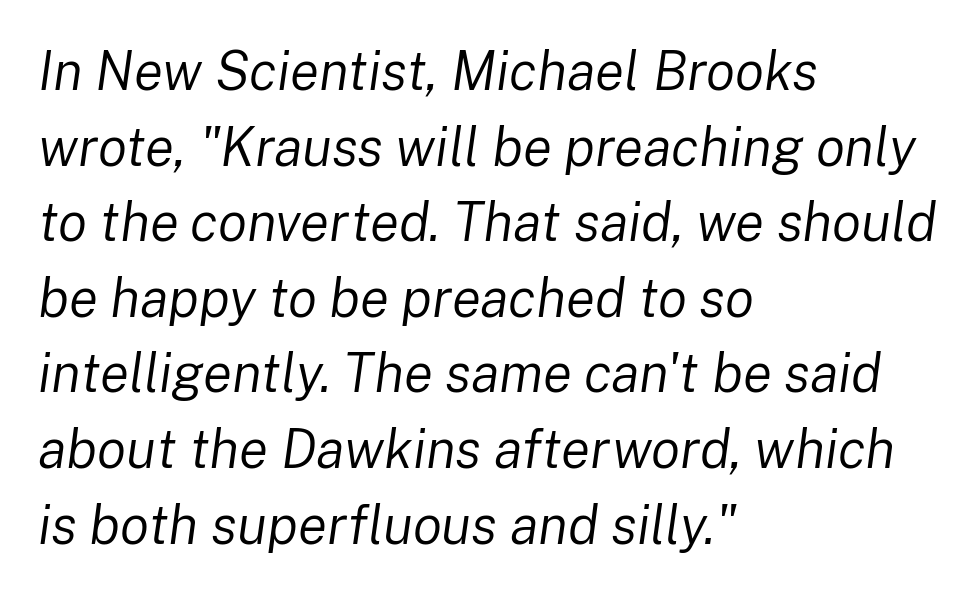
Q: Is the text bold? A: No.
Q: Is the text italic (slanted)? A: Yes, it leans right by about 8 degrees.
Q: Is the text underlined? A: No.
Q: How is the paragraph aligned? A: Left-aligned.
Q: Is the spacing between letters normal or unusually wide? A: Normal.
Q: Is the spacing between lines tight, normal or loose? A: Normal.
Q: Width (condensed, normal, or wide)? A: Normal.
Q: Stroke contrast? A: Low.
Q: x-height? A: Medium.
Q: Monospaced? A: No.
